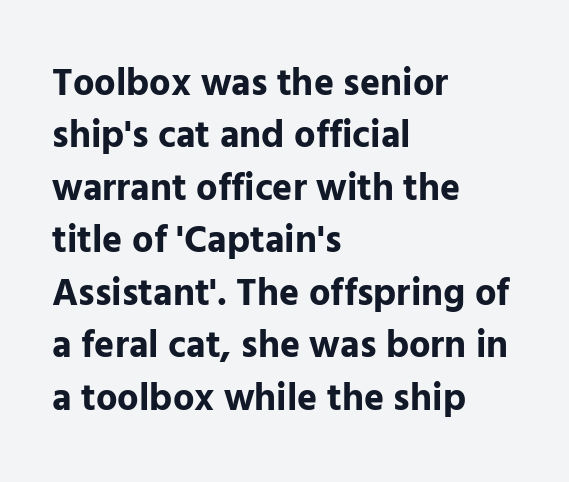
Q: Is the text bold? A: Yes.
Q: Is the text italic (slanted)? A: No, it is upright.
Q: Is the typeface a serif or a sans-serif typeface? A: Sans-serif.
Q: Is the text underlined? A: No.
Q: How is the paragraph aligned? A: Left-aligned.
Q: Is the spacing between letters normal or unusually wide? A: Normal.
Q: Is the spacing between lines tight, normal or loose? A: Normal.
Q: Width (condensed, normal, or wide)? A: Normal.
Q: Stroke contrast? A: Low.
Q: x-height? A: Medium.
Q: Monospaced? A: No.
